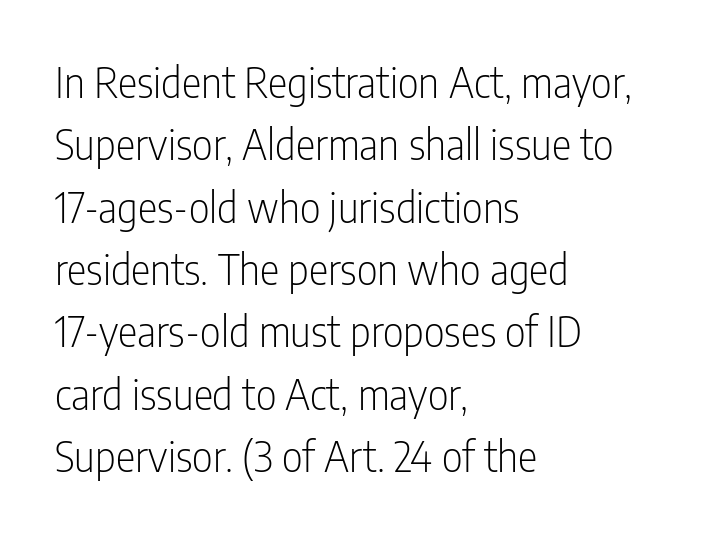
The image shows 41 px light, condensed sans-serif type, upright; set left-aligned, normal line spacing (1.52x), normal letter spacing, not underlined; low stroke contrast and a medium x-height.
